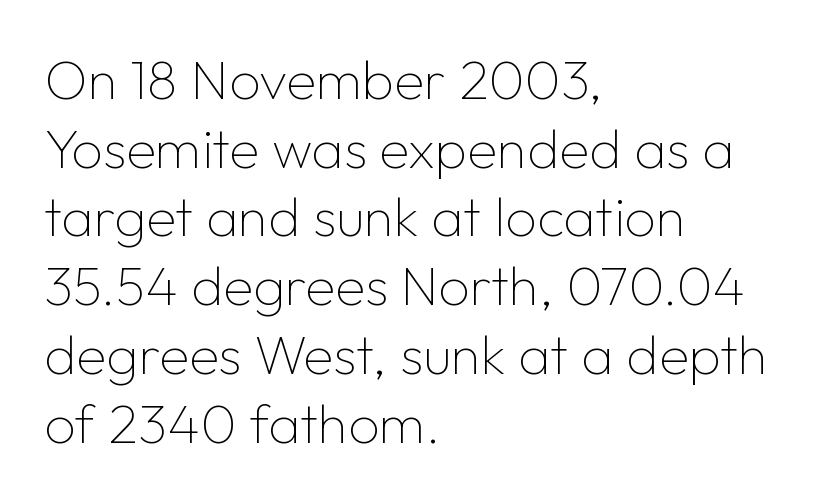
Normally led — the rows are evenly, conventionally spaced. Look at the tracking — it's just the regular setting, nothing added. Italic: no, the glyphs are upright roman. Each letter's strokes conclude bluntly, with no projecting serifs.
